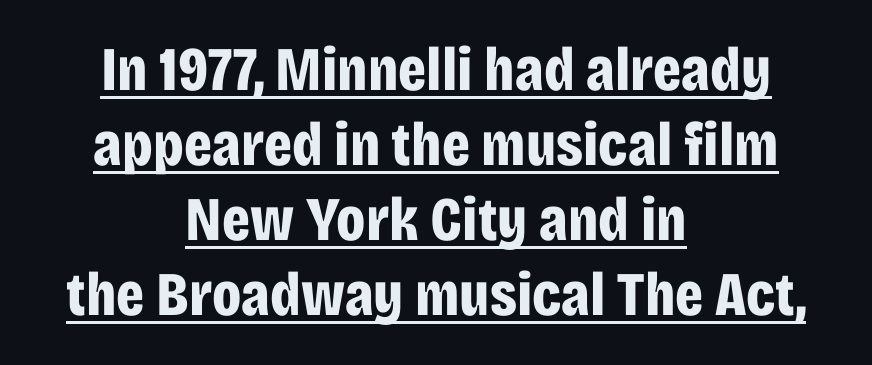
The image shows 62 px bold, condensed sans-serif type, upright; set centered, line spacing 1.21x, normal letter spacing, underlined; low stroke contrast and a large x-height.
